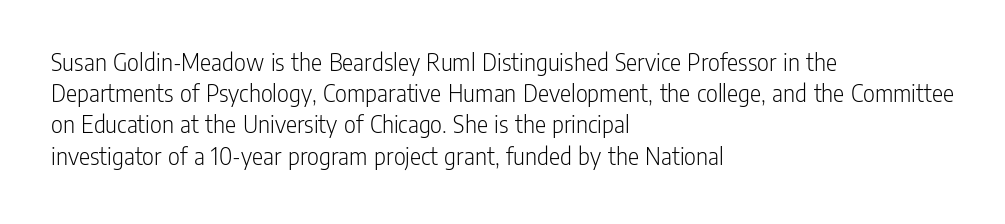
{"italic": "no", "bold": "no", "underline": "no", "align": "left", "line_spacing_ratio": 1.2, "letter_spacing": "normal", "letter_spacing_em": 0.0, "glyph_px": 26}
